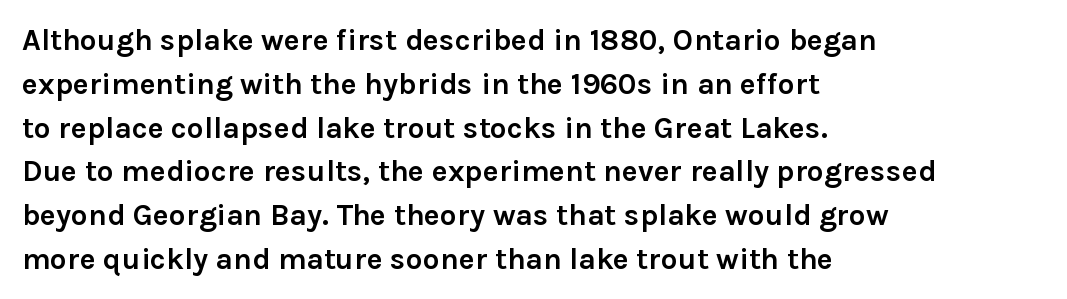
The image shows 30 px semibold sans-serif type, upright; set left-aligned, normal line spacing (1.46x), normal letter spacing, not underlined; low stroke contrast and a medium x-height.
